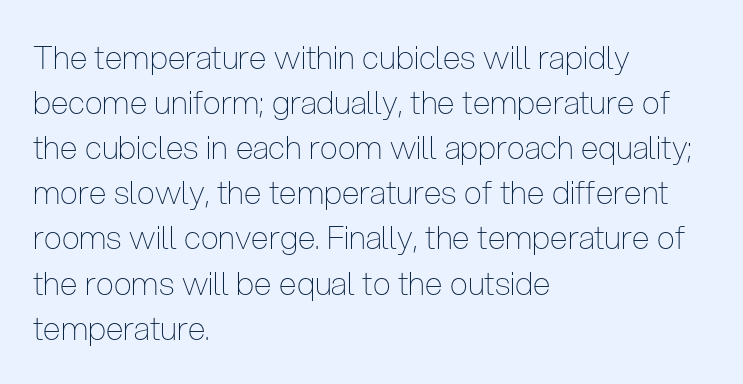
The image shows 32 px thin, condensed sans-serif type, upright; set left-aligned, normal line spacing (1.41x), normal letter spacing, not underlined; low stroke contrast and a medium x-height.
